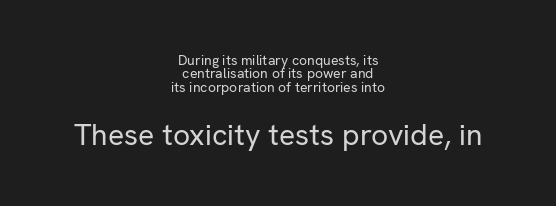
The words here are not underlined. These glyphs show unthickened strokes, regular width or finer. The specimen reads as upright at a glance. What kind of face is this? One without serifs — a sans.
